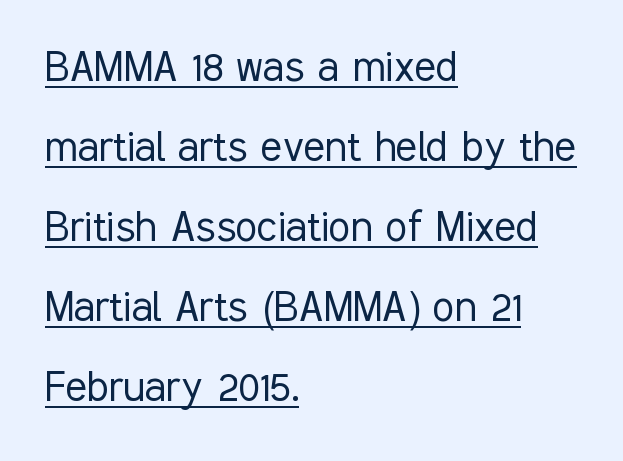
The image shows 50 px light, condensed sans-serif type, upright; set left-aligned, normal line spacing (1.6x), normal letter spacing, underlined; low stroke contrast and a medium x-height.
